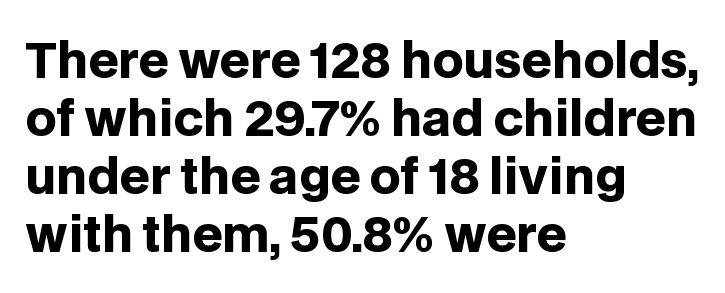
{"serif": "no", "italic": "no", "bold": "yes", "weight": "heavy", "width": "normal", "stroke_contrast": "low", "x_height": "large", "monospaced": "no", "underline": "no", "align": "left", "line_spacing_ratio": 1.21, "letter_spacing": "normal", "letter_spacing_em": 0.0, "glyph_px": 48}
